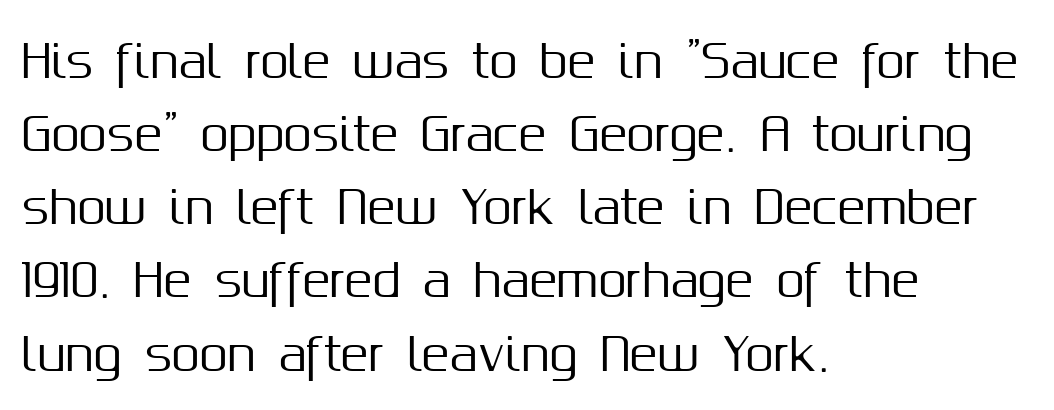
The passage shown stacks its lines at a standard gap. Underline: absent. A typesetter would mark this as roman, not italic. The gaps between neighbouring characters are ordinary and unremarkable.
